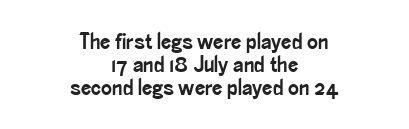
Q: Is the text italic (slanted)? A: No, it is upright.
Q: Is the text underlined? A: No.
Q: How is the paragraph aligned? A: Centered.
Q: Is the spacing between letters normal or unusually wide? A: Normal.
Q: Is the spacing between lines tight, normal or loose? A: Tight.
